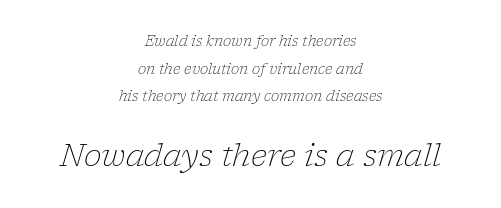
{"serif": "yes", "italic": "yes", "lean": "right", "slant_degrees": 17, "bold": "no", "weight": "light", "width": "normal", "stroke_contrast": "low", "x_height": "medium", "monospaced": "no", "underline": "no", "align": "center", "line_spacing": "loose", "line_spacing_ratio": 1.97, "letter_spacing": "normal", "letter_spacing_em": 0.0, "larger_block": "second", "size_ratio": 2.14, "glyph_px": 30}
